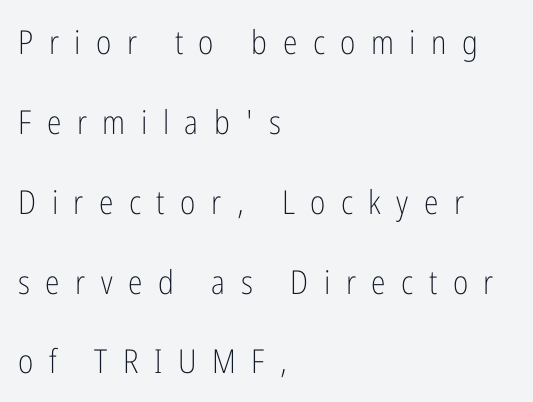
A typesetter would call this heavily tracked-out type. Tall strokes in this sample are plumb rather than angled. Which margin do the lines hug? The left one — the right edge is uneven. Successive baselines arrive slowly, with a big drop between each. This is sans-serif lettering, the kind often seen on screens and signage.
